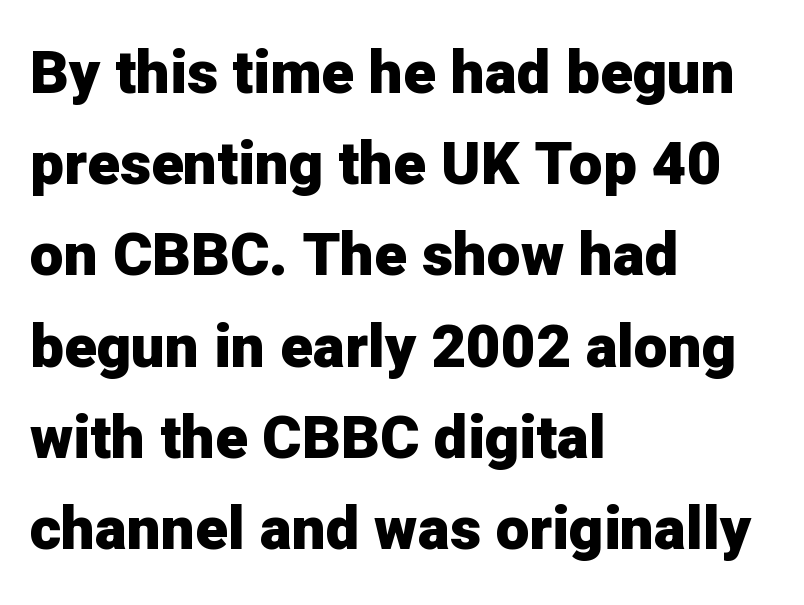
The passage shown is emphatically bold. The type is set solid horizontally, with unmodified tracking. Reading down the block, your eye returns to a fixed left position each line. Here the designer chose a conventional face with non-uniform glyph widths.
